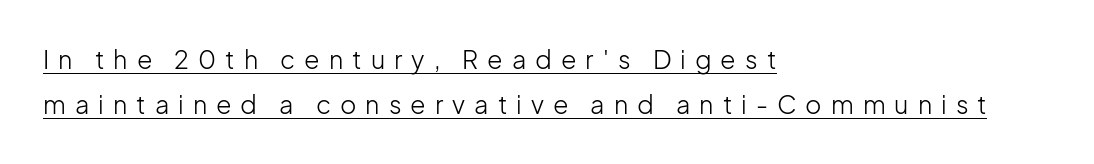
Which margin do the lines hug? The left one — the right edge is uneven. This reads as an unemphasized weight, regular at the heaviest. A typographer would call this underscored text. Someone cranked the tracking dial way up on this one. The font's upright variant was chosen for this text.
